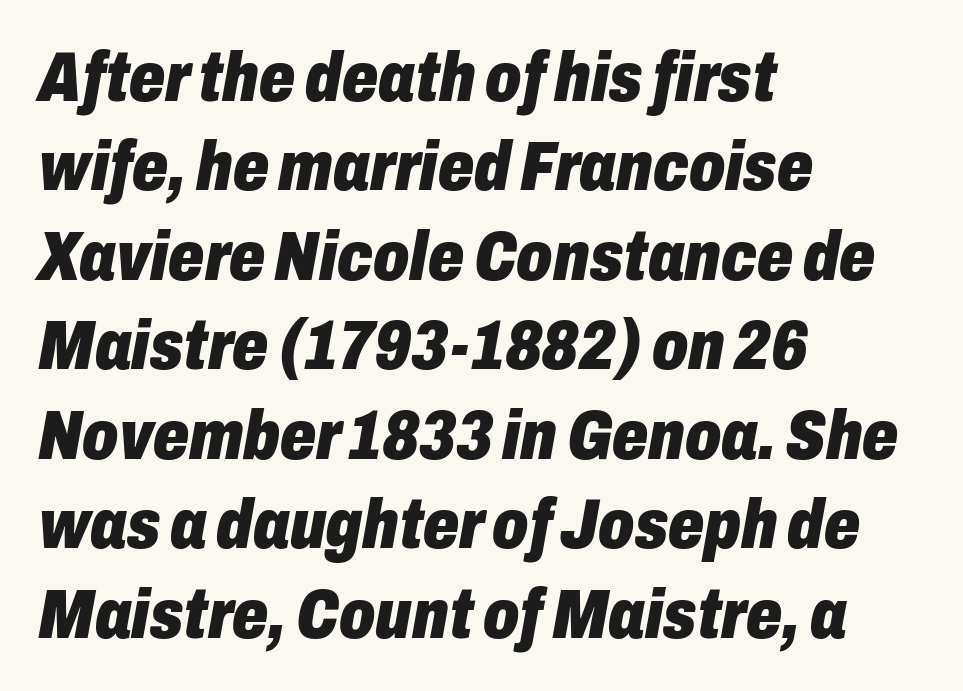
{"italic": "yes", "lean": "right", "slant_degrees": 10, "bold": "yes", "weight": "heavy", "width": "condensed", "stroke_contrast": "low", "x_height": "medium", "monospaced": "no", "underline": "no", "align": "left", "line_spacing": "normal", "line_spacing_ratio": 1.26, "letter_spacing": "normal", "letter_spacing_em": 0.0, "glyph_px": 71}
